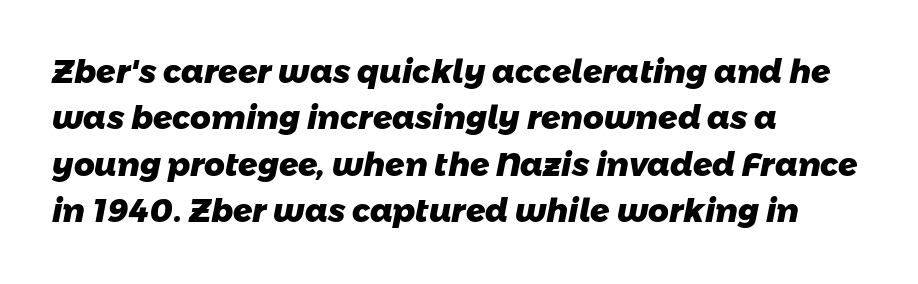
{"serif": "no", "bold": "yes", "weight": "heavy", "width": "normal", "stroke_contrast": "low", "x_height": "medium", "monospaced": "no", "underline": "no", "align": "left", "line_spacing": "normal", "line_spacing_ratio": 1.45, "letter_spacing": "normal", "letter_spacing_em": 0.0, "glyph_px": 32}
